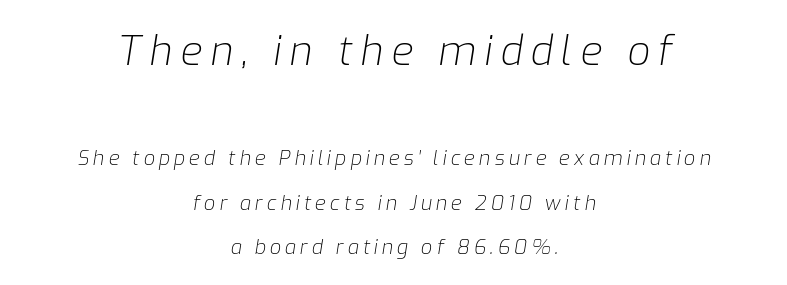
The image shows 40 px light type, italic (leaning right); set centered, loose line spacing (2.21x), unusually wide letter spacing (+0.2 em), not underlined; the first (top) block is 2.0x larger; low stroke contrast and a medium x-height.
